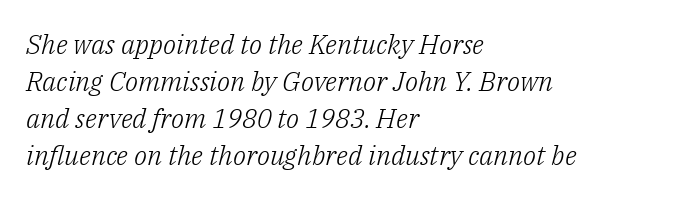
The image shows 27 px text type, italic (leaning right); set left-aligned, normal line spacing (1.37x), normal letter spacing, not underlined.
